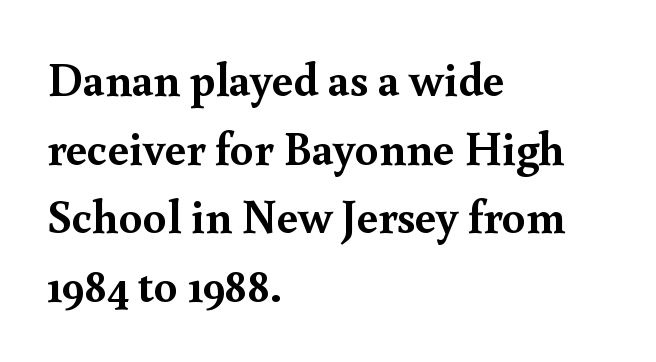
Notice how the passage keeps a crisp vertical edge on the left only. You can tell from the footed stems that serif type was used. A normal amount of white space separates one row of letters from the next. Inter-character spacing is left at the font's built-in metrics. This is heavy type, rendered in bold.
